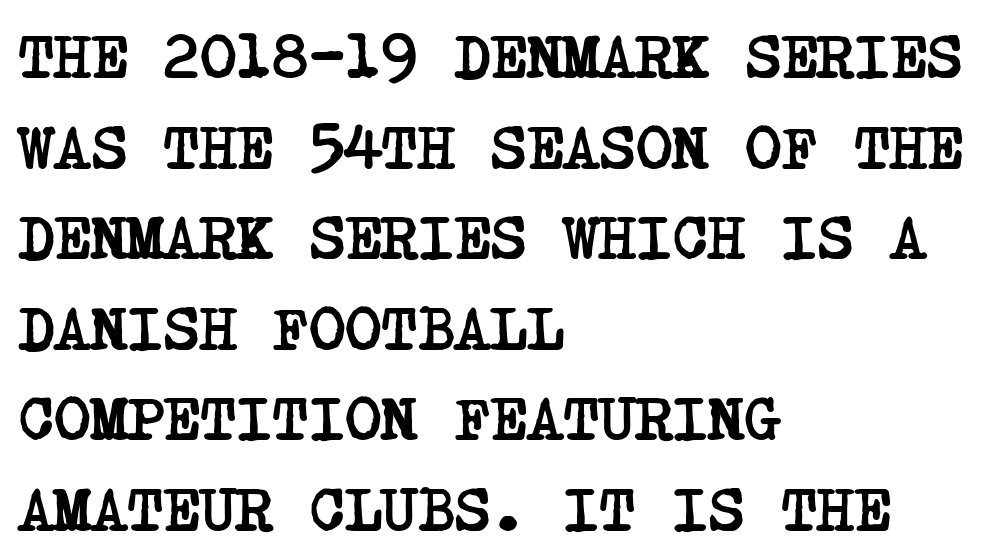
Q: Is the text bold? A: Yes.
Q: Is the typeface a serif or a sans-serif typeface? A: Serif.
Q: Is the text underlined? A: No.
Q: How is the paragraph aligned? A: Left-aligned.
Q: Is the spacing between letters normal or unusually wide? A: Normal.
Q: Is the spacing between lines tight, normal or loose? A: Normal.
Q: Width (condensed, normal, or wide)? A: Condensed.
Q: Stroke contrast? A: Low.
Q: x-height? A: Large.
